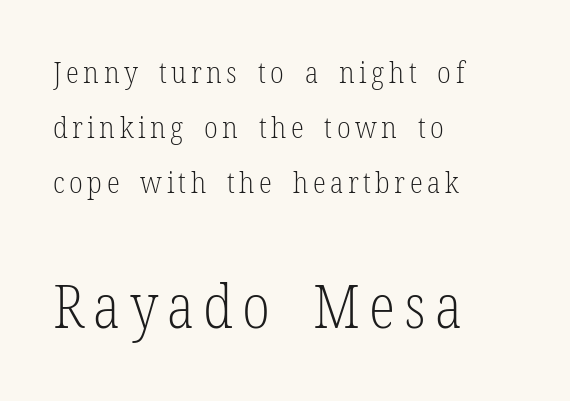
When letters stand straight like this, we call the style roman or upright. No word sits above an underline. This rendering uses left alignment, leaving the right contour irregular. Is the lower block the larger one? Yes — the lower block carries the bigger type.
